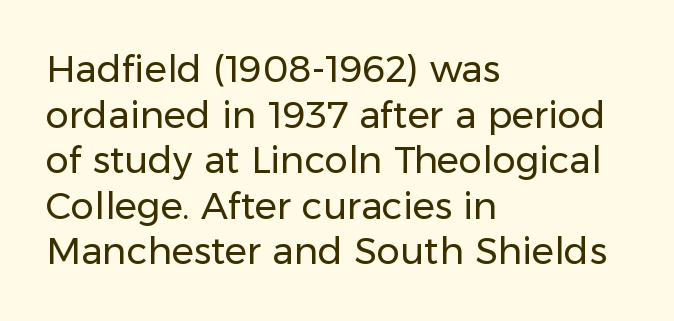
Q: Is the text bold? A: No.
Q: Is the text italic (slanted)? A: No, it is upright.
Q: Is the typeface a serif or a sans-serif typeface? A: Sans-serif.
Q: Is the text underlined? A: No.
Q: How is the paragraph aligned? A: Left-aligned.
Q: Is the spacing between letters normal or unusually wide? A: Normal.
Q: Width (condensed, normal, or wide)? A: Normal.
Q: Stroke contrast? A: Low.
Q: x-height? A: Medium.
Q: Monospaced? A: No.
